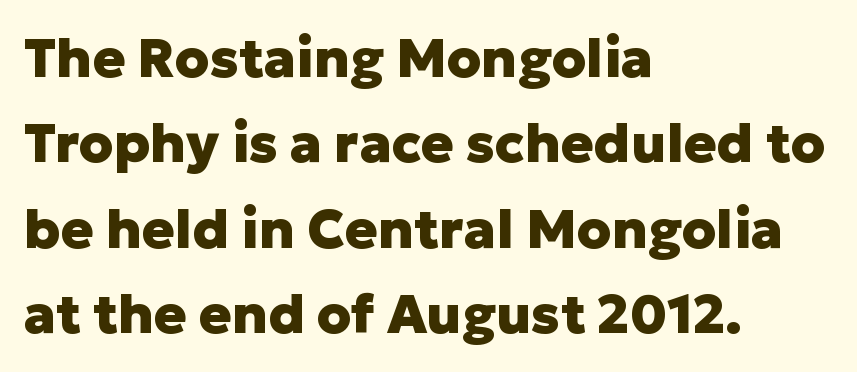
Underline: absent. Every character sits straight up, as roman type does. A dark, heavy texture on the line: the type is bold. These lines are rendered in a variable-pitch font. Leading matches the norm, producing a regular column. Unlike a traditional serif, this face leaves its strokes unadorned.
